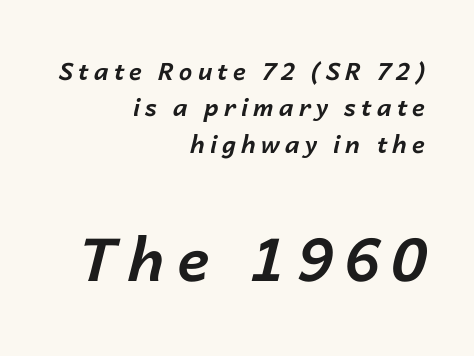
{"italic": "yes", "lean": "right", "slant_degrees": 14, "bold": "yes", "weight": "bold", "width": "normal", "stroke_contrast": "low", "x_height": "medium", "monospaced": "no", "underline": "no", "align": "right", "line_spacing": "normal", "line_spacing_ratio": 1.52, "letter_spacing": "wide", "letter_spacing_em": 0.21, "larger_block": "second", "size_ratio": 2.5, "glyph_px": 60}
